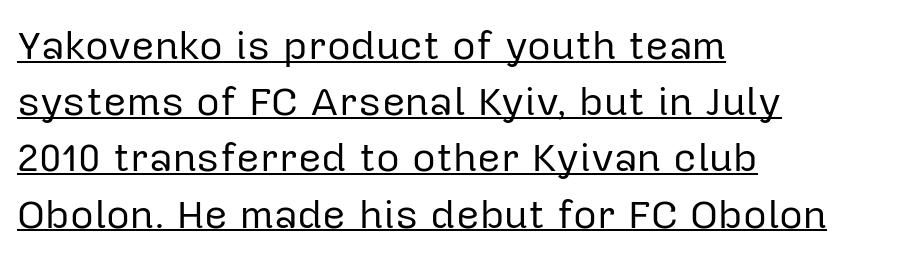
{"serif": "no", "italic": "no", "bold": "no", "weight": "regular", "width": "normal", "stroke_contrast": "low", "x_height": "medium", "monospaced": "no", "underline": "yes", "align": "left", "line_spacing": "normal", "line_spacing_ratio": 1.37, "letter_spacing": "normal", "letter_spacing_em": 0.0, "glyph_px": 41}
